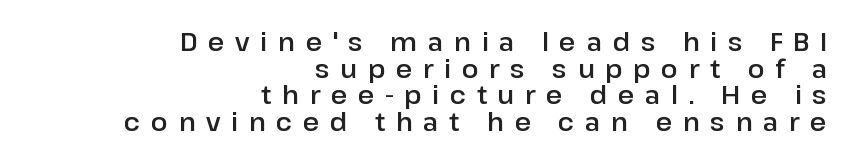
{"italic": "no", "underline": "no", "align": "right", "line_spacing": "tight", "line_spacing_ratio": 1.07, "letter_spacing": "wide", "letter_spacing_em": 0.42, "glyph_px": 25}
